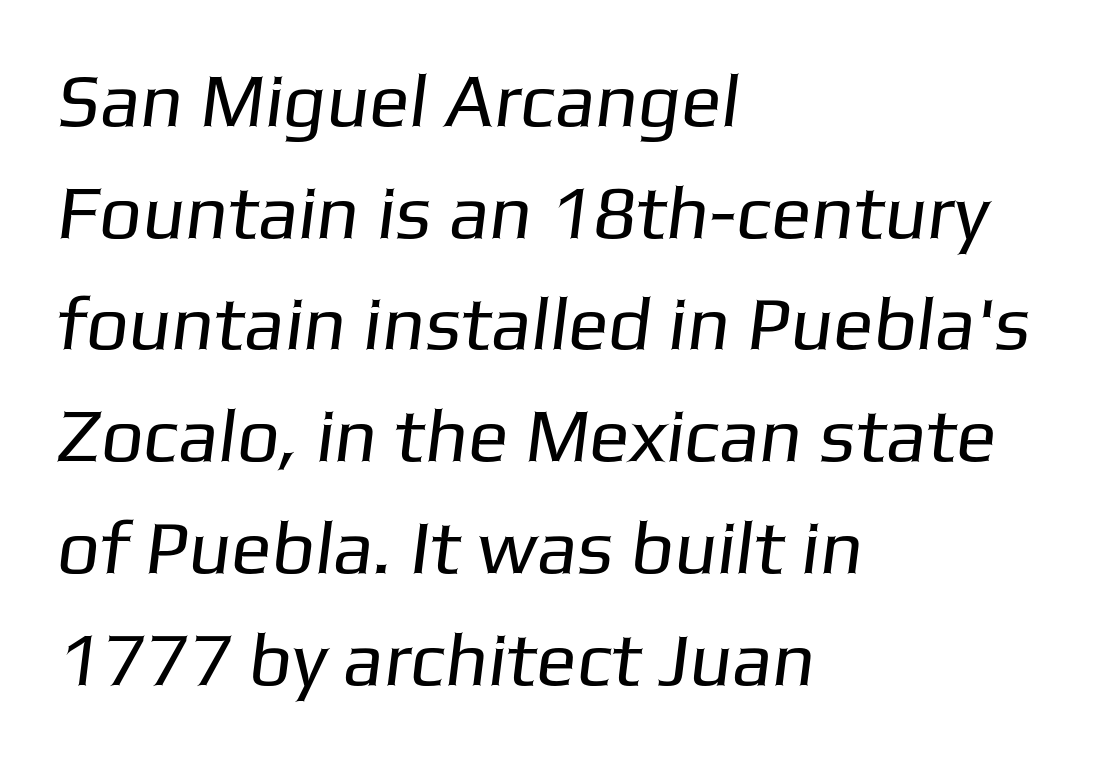
Which margin do the lines hug? The left one — the right edge is uneven. Do the characters align in a grid? No, the font is proportional. Each new line begins a customary step beneath the previous one. Nothing unusual about the tracking: characters are spaced as the font intends.
